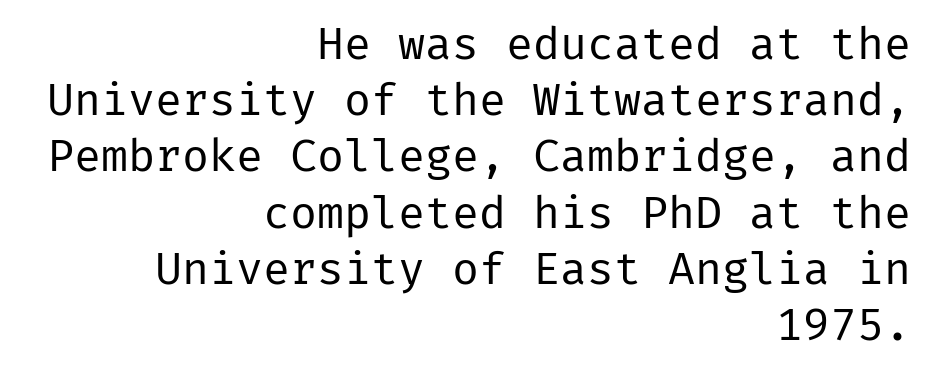
The image shows 45 px regular-weight sans-serif type, upright; set right-aligned, normal line spacing (1.25x), normal letter spacing, not underlined; low stroke contrast and a medium x-height.
